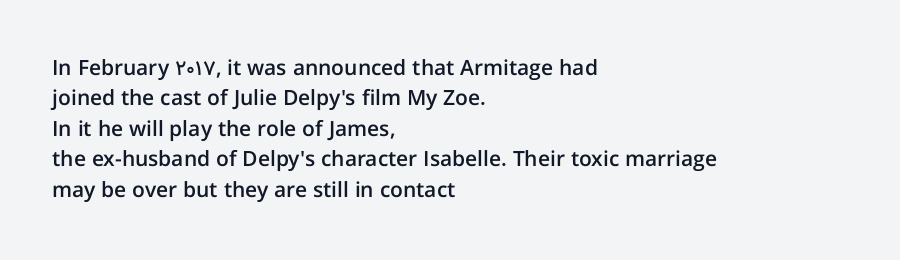
{"italic": "no", "bold": "semi", "underline": "no", "align": "left", "line_spacing": "normal", "line_spacing_ratio": 1.45, "letter_spacing": "normal", "letter_spacing_em": 0.0, "glyph_px": 21}
